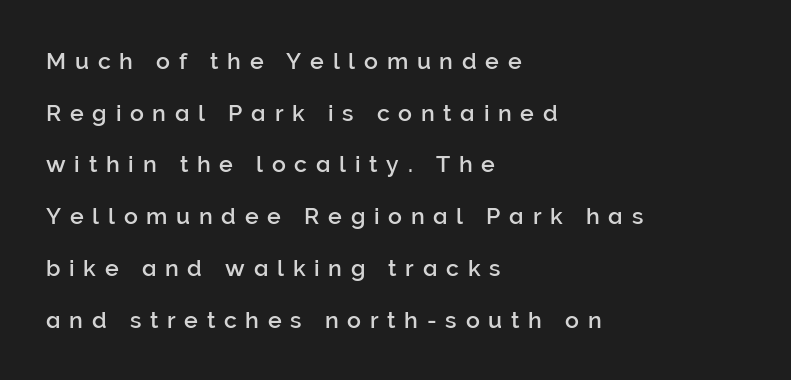
Q: Is the text italic (slanted)? A: No, it is upright.
Q: Is the text underlined? A: No.
Q: How is the paragraph aligned? A: Left-aligned.
Q: Is the spacing between letters normal or unusually wide? A: Unusually wide.
Q: Is the spacing between lines tight, normal or loose? A: Loose.
